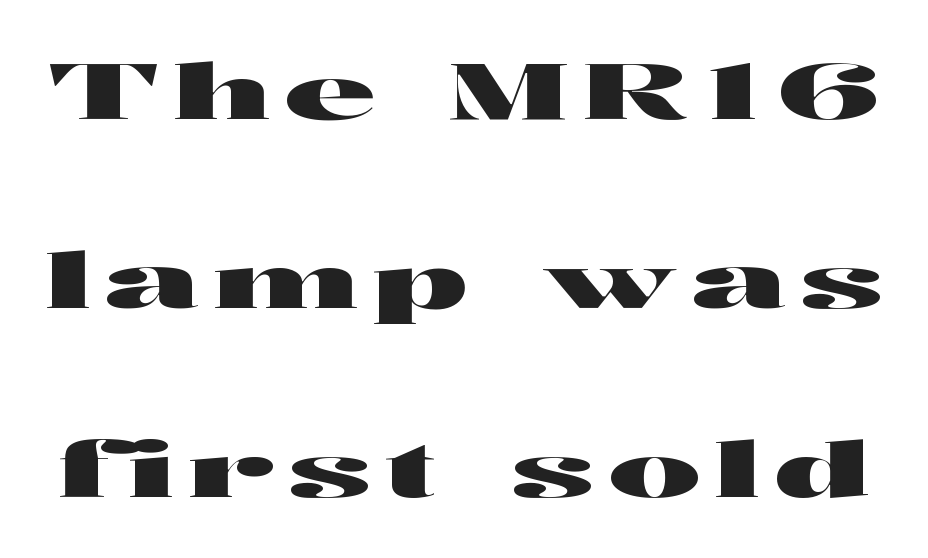
{"serif": "no", "italic": "no", "width": "wide", "stroke_contrast": "high", "x_height": "medium", "monospaced": "no", "underline": "no", "line_spacing": "loose", "line_spacing_ratio": 2.42, "glyph_px": 78}
